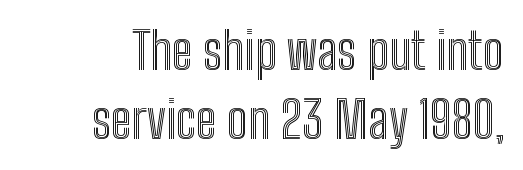
The image shows 51 px condensed type, upright; set right-aligned, normal line spacing (1.36x), normal letter spacing, not underlined; a medium x-height.
